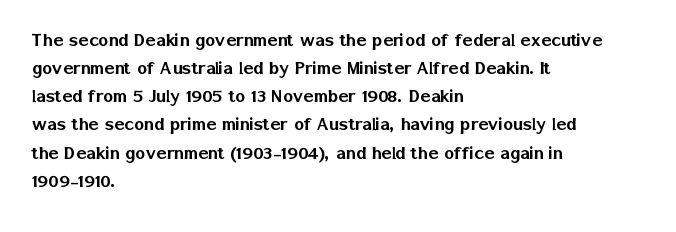
The image shows 21 px text type, upright; set left-aligned, normal line spacing (1.34x), normal letter spacing, not underlined.
